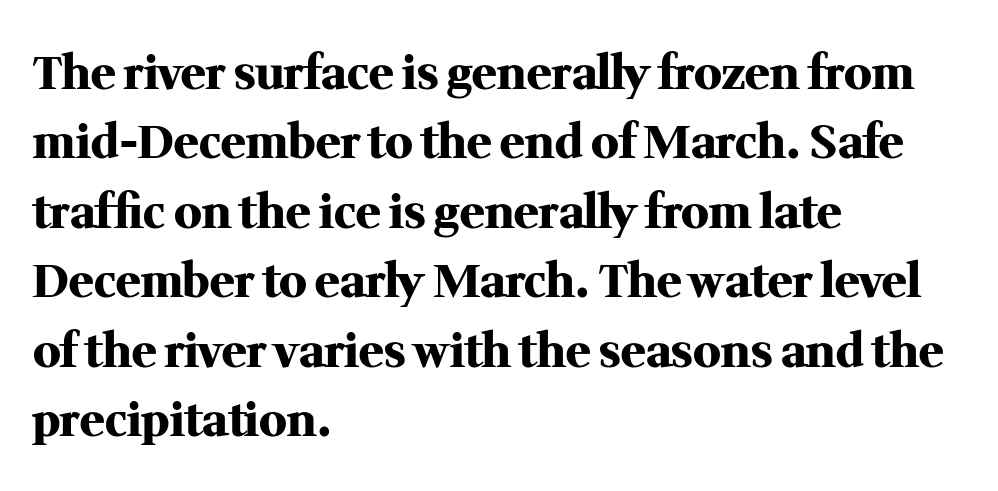
Q: Is the text bold? A: Yes.
Q: Is the text italic (slanted)? A: No, it is upright.
Q: Is the typeface a serif or a sans-serif typeface? A: Serif.
Q: Is the text underlined? A: No.
Q: How is the paragraph aligned? A: Left-aligned.
Q: Is the spacing between letters normal or unusually wide? A: Normal.
Q: Is the spacing between lines tight, normal or loose? A: Normal.
Q: Width (condensed, normal, or wide)? A: Normal.
Q: Stroke contrast? A: Medium.
Q: x-height? A: Medium.
Q: Monospaced? A: No.
